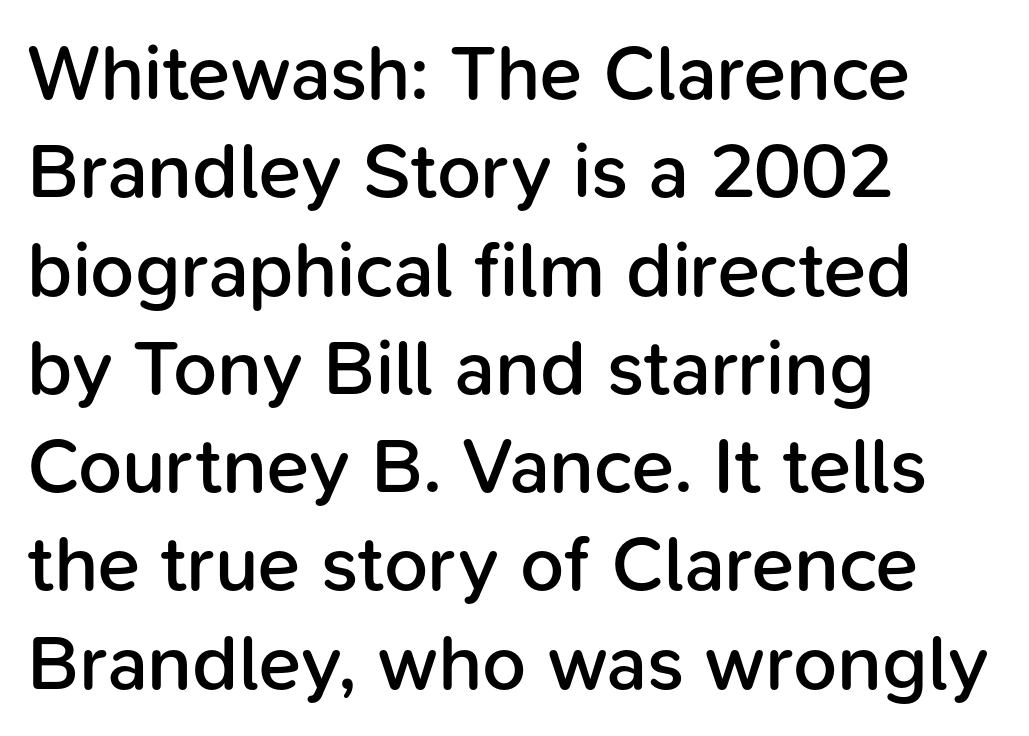
{"serif": "no", "italic": "no", "bold": "semi", "weight": "semibold", "width": "normal", "stroke_contrast": "low", "x_height": "medium", "monospaced": "no", "underline": "no", "align": "left", "line_spacing": "normal", "line_spacing_ratio": 1.26, "letter_spacing": "normal", "letter_spacing_em": 0.0, "glyph_px": 78}
